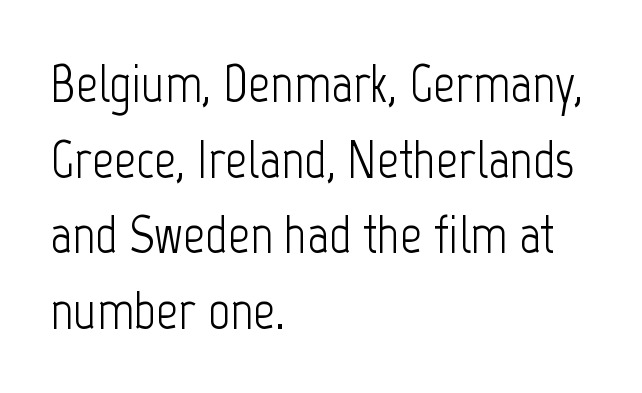
The line texture is even and compact thanks to regular tracking. Does the type have serifs? No, each stem ends abruptly. The strokes carry an ordinary text weight at most. Designer's note — italics off, roman on. Interline gaps are of average width in this sample. Short and long lines alike share a common starting point at left.
